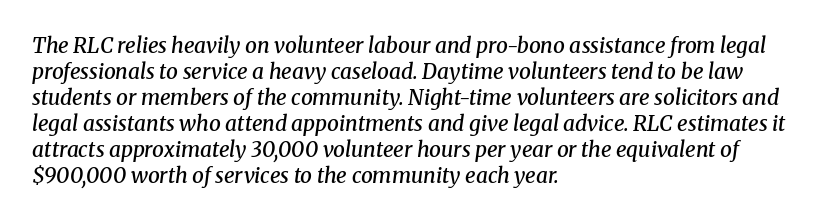
The text block is weighted toward the left margin, trailing off unevenly rightward. This sample uses an oblique cut, with every glyph tilted off the vertical. Slightly chunky letters — semibold, I'd say, not full bold. Check under the words: just untouched page. The line texture is even and compact thanks to regular tracking.
